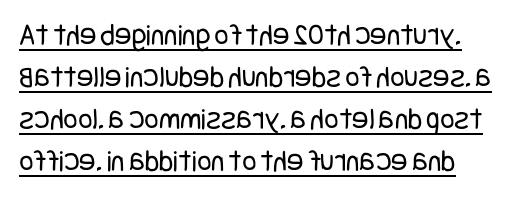
{"serif": "no", "italic": "no", "bold": "no", "weight": "regular", "width": "condensed", "stroke_contrast": "low", "x_height": "large", "underline": "yes", "line_spacing": "normal", "line_spacing_ratio": 1.36, "letter_spacing": "normal", "letter_spacing_em": 0.0, "glyph_px": 31}
